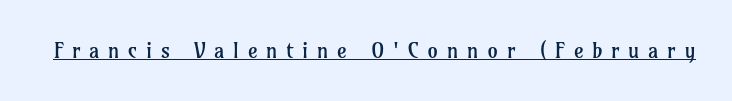
The image shows 21 px text type, upright; set unusually wide letter spacing (+0.41 em), underlined.
